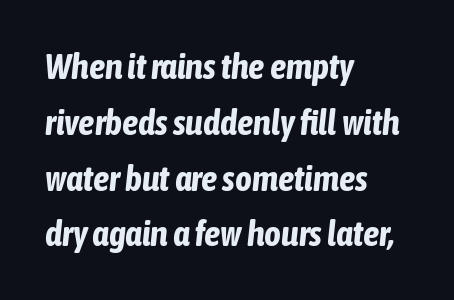
Q: Is the text bold? A: Yes.
Q: Is the text italic (slanted)? A: Yes, it leans right by about 6 degrees.
Q: Is the text underlined? A: No.
Q: How is the paragraph aligned? A: Left-aligned.
Q: Is the spacing between letters normal or unusually wide? A: Normal.
Q: Is the spacing between lines tight, normal or loose? A: Normal.
Q: Width (condensed, normal, or wide)? A: Condensed.
Q: Stroke contrast? A: Low.
Q: x-height? A: Medium.
Q: Monospaced? A: No.
